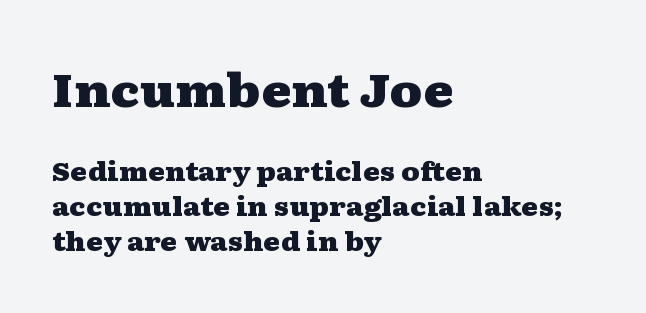
The image shows 46 px heavy, wide serif type, upright; set left-aligned, normal line spacing (1.34x), normal letter spacing, not underlined; the first (top) block is 1.77x larger; medium stroke contrast and a medium x-height.
